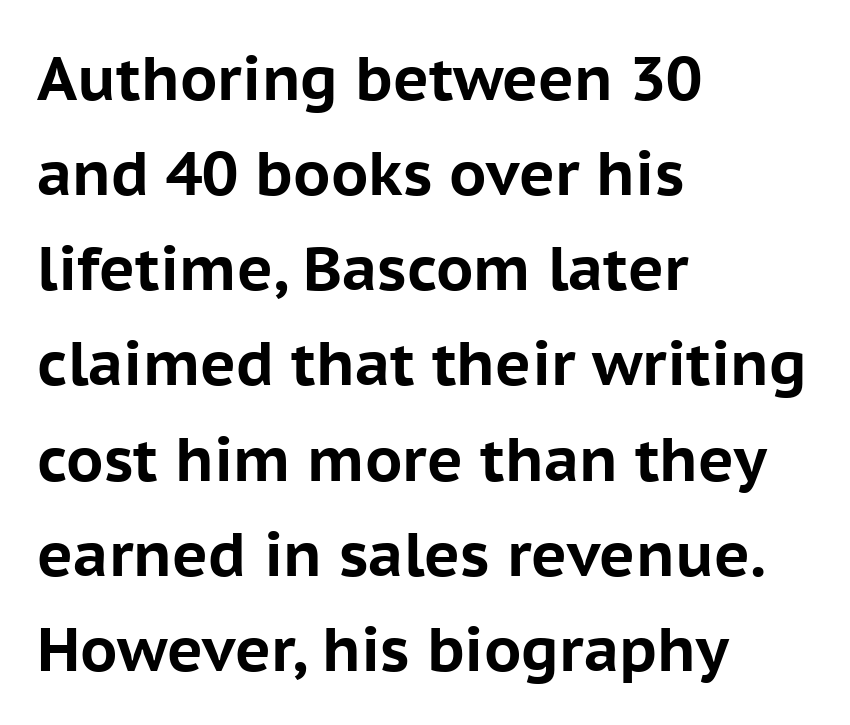
The image shows 61 px bold sans-serif type, upright; set left-aligned, normal line spacing (1.56x), normal letter spacing, not underlined; low stroke contrast and a medium x-height.
